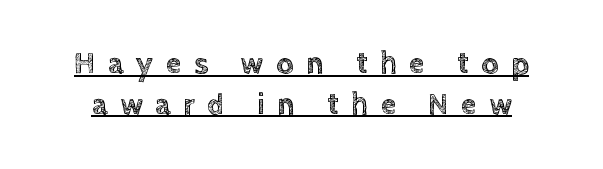
Rows of type keep a routine distance in the vertical direction. What stands out about the letter spacing? Its width — letters are far apart. Every stem runs plumb, perpendicular to the baseline. A typographer would call this underscored text. The face used here is proportionally spaced, like ordinary book or web type.
